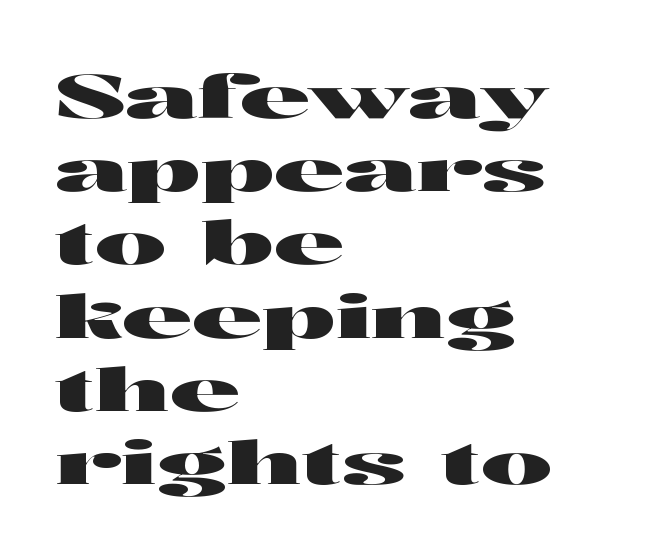
Q: Is the text italic (slanted)? A: No, it is upright.
Q: Is the typeface a serif or a sans-serif typeface? A: Sans-serif.
Q: Is the text underlined? A: No.
Q: How is the paragraph aligned? A: Left-aligned.
Q: Is the spacing between letters normal or unusually wide? A: Normal.
Q: Width (condensed, normal, or wide)? A: Wide.
Q: Stroke contrast? A: High.
Q: x-height? A: Medium.
Q: Monospaced? A: No.
